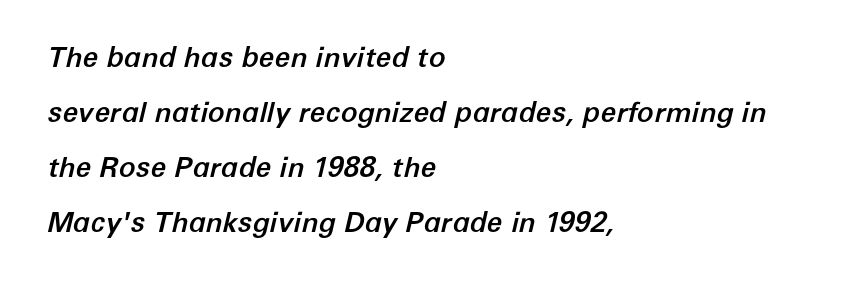
Varying glyph widths throughout — classic text-font behaviour. Regarding leading, the lines here are spaced well apart. An italicized treatment has been applied to the whole sample. The strip under each line holds only bare page.
